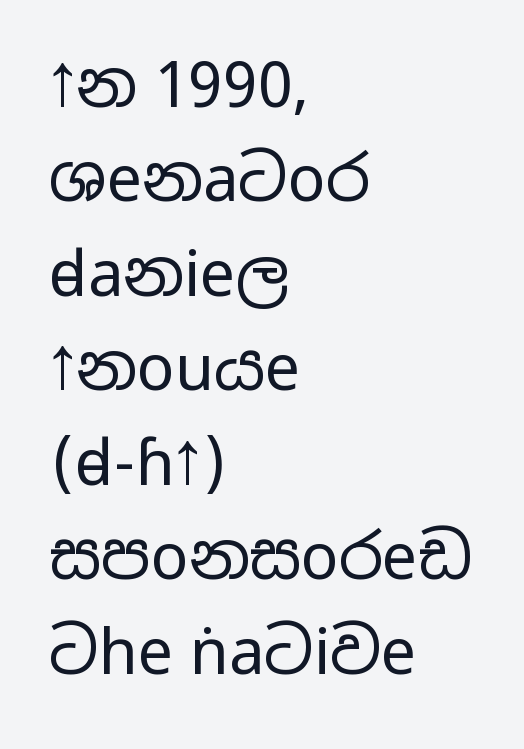
The image shows 63 px regular-weight, wide sans-serif type, upright; set left-aligned, normal line spacing (1.5x), normal letter spacing, not underlined; low stroke contrast and a medium x-height.
